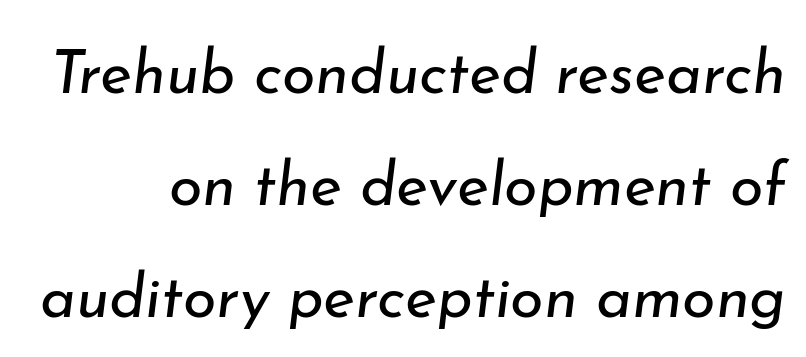
Q: Is the text bold? A: No.
Q: Is the text italic (slanted)? A: Yes, it leans right by about 7 degrees.
Q: Is the text underlined? A: No.
Q: Is the spacing between letters normal or unusually wide? A: Normal.
Q: Width (condensed, normal, or wide)? A: Normal.
Q: Stroke contrast? A: Low.
Q: x-height? A: Small.
Q: Monospaced? A: No.
